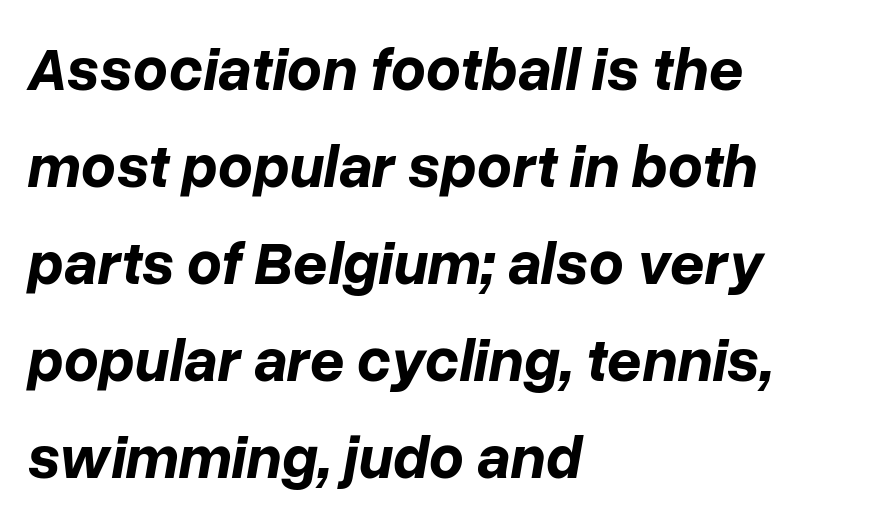
Q: Is the text bold? A: Yes.
Q: Is the text italic (slanted)? A: Yes, it leans right by about 10 degrees.
Q: Is the text underlined? A: No.
Q: How is the paragraph aligned? A: Left-aligned.
Q: Is the spacing between letters normal or unusually wide? A: Normal.
Q: Is the spacing between lines tight, normal or loose? A: Normal.
Q: Width (condensed, normal, or wide)? A: Normal.
Q: Stroke contrast? A: Low.
Q: x-height? A: Medium.
Q: Monospaced? A: No.
